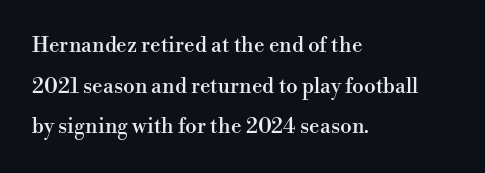
{"italic": "no", "underline": "no", "align": "left", "line_spacing": "loose", "line_spacing_ratio": 1.93, "letter_spacing": "normal", "letter_spacing_em": 0.0, "glyph_px": 21}
